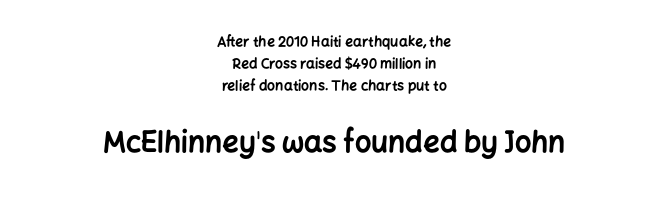
Is the letter spacing exaggerated? No — it looks like the ordinary default. Character widths vary here, with narrow letters taking less room than wide ones. Descender tails drop into unmarked territory. The font family rendered here belongs to the sans-serif group.
